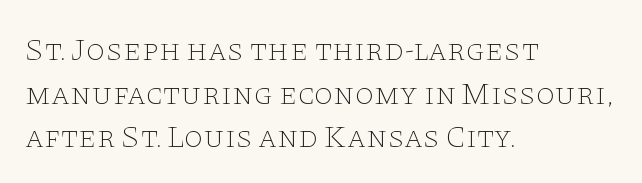
Q: Is the text bold? A: No.
Q: Is the text italic (slanted)? A: No, it is upright.
Q: Is the typeface a serif or a sans-serif typeface? A: Serif.
Q: Is the text underlined? A: No.
Q: How is the paragraph aligned? A: Left-aligned.
Q: Is the spacing between letters normal or unusually wide? A: Normal.
Q: Is the spacing between lines tight, normal or loose? A: Normal.
Q: Width (condensed, normal, or wide)? A: Wide.
Q: Stroke contrast? A: Low.
Q: x-height? A: Large.
Q: Monospaced? A: No.
